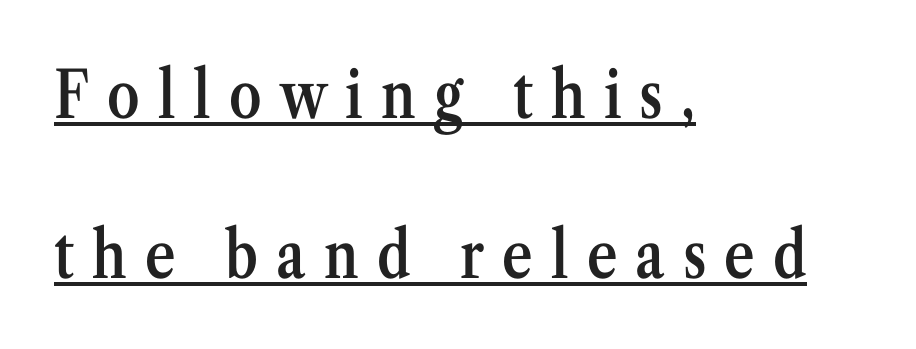
Q: Is the text bold? A: Semi-bold.
Q: Is the text italic (slanted)? A: No, it is upright.
Q: Is the typeface a serif or a sans-serif typeface? A: Serif.
Q: Is the text underlined? A: Yes.
Q: How is the paragraph aligned? A: Left-aligned.
Q: Is the spacing between letters normal or unusually wide? A: Unusually wide.
Q: Is the spacing between lines tight, normal or loose? A: Loose.
Q: Width (condensed, normal, or wide)? A: Condensed.
Q: Stroke contrast? A: Medium.
Q: x-height? A: Medium.
Q: Monospaced? A: No.
